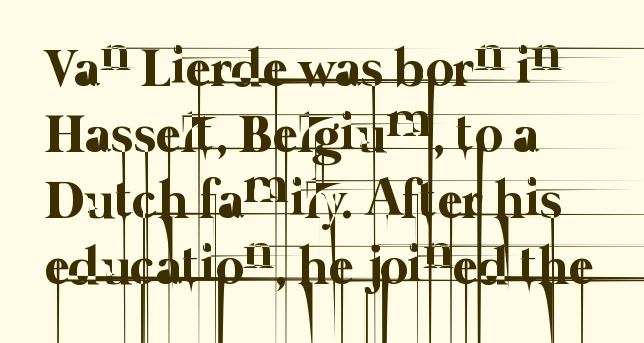
The image shows 54 px thin type; set left-aligned, line spacing 1.22x, normal letter spacing, not underlined; low stroke contrast and a medium x-height.
